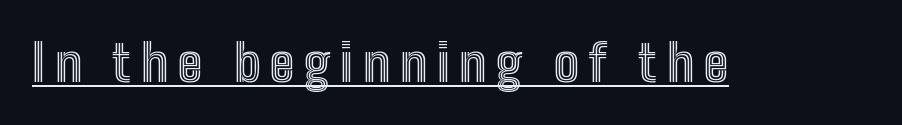
{"italic": "no", "width": "condensed", "x_height": "medium", "monospaced": "no", "underline": "yes", "letter_spacing": "wide", "letter_spacing_em": 0.2, "glyph_px": 50}
